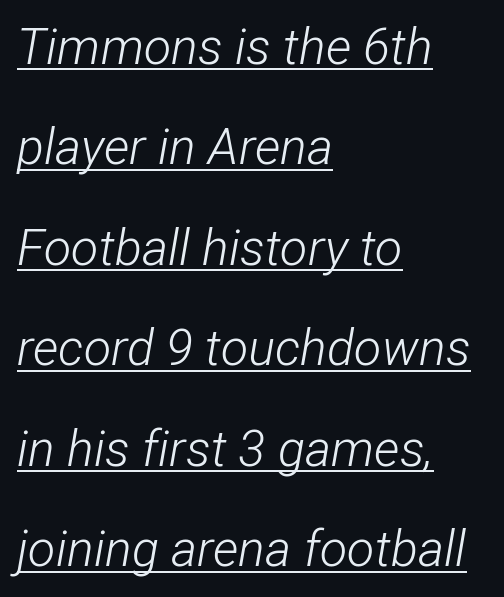
The image shows 50 px light, condensed type, italic (leaning right); set left-aligned, loose line spacing (2.01x), normal letter spacing, underlined; low stroke contrast and a medium x-height.
